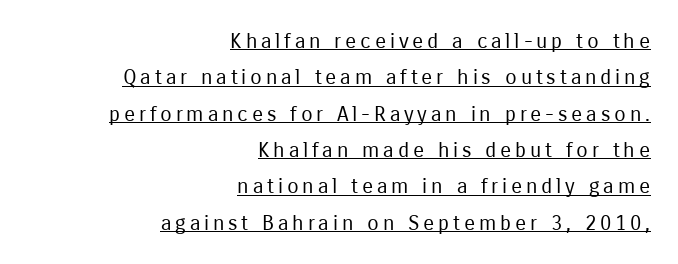
The font sits on the lighter half of the weight spectrum, regular included. This sample uses an upright cut, with every glyph sitting square on the baseline. This sample is right-justified, so line beginnings fall wherever the words allow. Underlined type.
